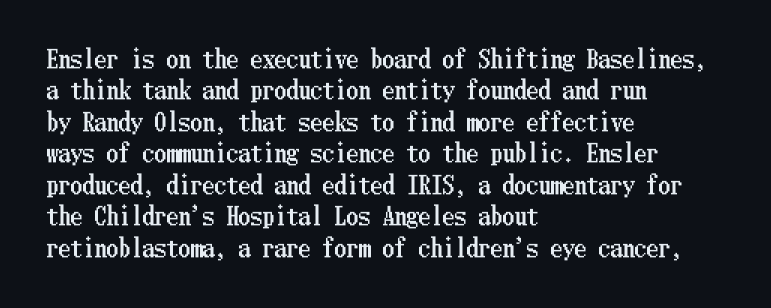
Q: Is the text italic (slanted)? A: No, it is upright.
Q: Is the text underlined? A: No.
Q: How is the paragraph aligned? A: Left-aligned.
Q: Is the spacing between letters normal or unusually wide? A: Normal.
Q: Is the spacing between lines tight, normal or loose? A: Normal.
